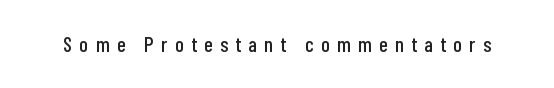
The image shows 21 px text type, upright; set unusually wide letter spacing (+0.36 em), not underlined.
